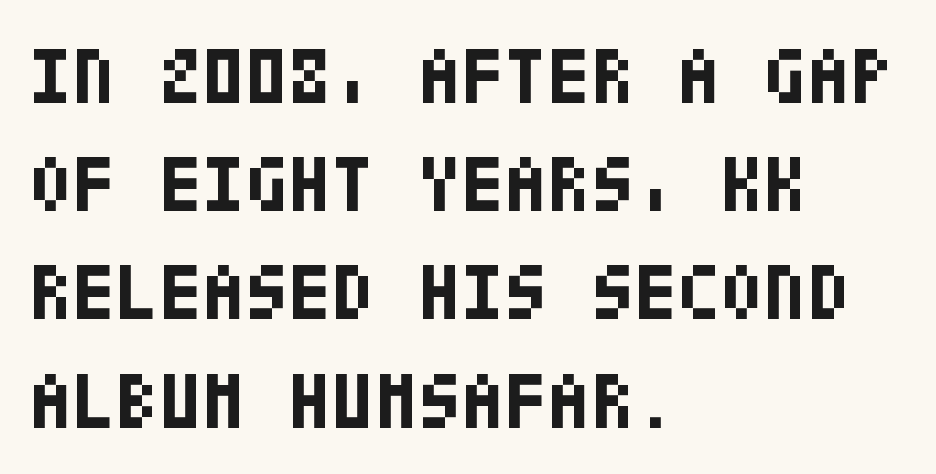
Every row of glyphs begins at an identical x-position on the left. Every stem runs plumb, perpendicular to the baseline. Unmarked baselines from the first word to the last. Chunky letters — that's bold for sure.
